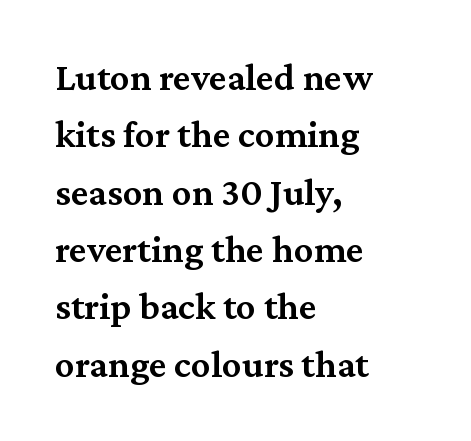
{"serif": "yes", "italic": "no", "bold": "semi", "weight": "semibold", "width": "normal", "stroke_contrast": "medium", "x_height": "medium", "monospaced": "no", "underline": "no", "align": "left", "line_spacing": "normal", "line_spacing_ratio": 1.47, "letter_spacing": "normal", "letter_spacing_em": 0.0, "glyph_px": 39}
